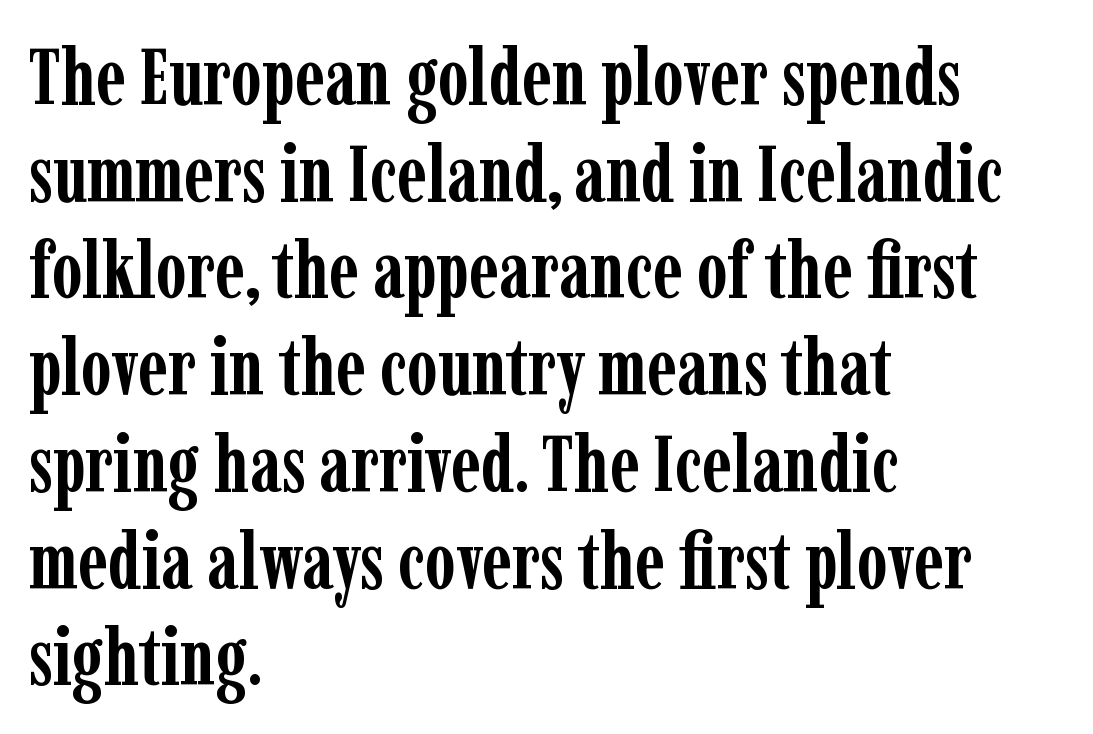
{"serif": "yes", "italic": "no", "bold": "yes", "weight": "semibold", "width": "condensed", "stroke_contrast": "low", "x_height": "medium", "monospaced": "no", "underline": "no", "align": "left", "line_spacing_ratio": 1.24, "letter_spacing": "normal", "letter_spacing_em": 0.0, "glyph_px": 78}
